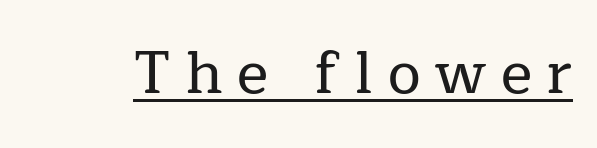
The image shows 59 px serif type, upright; set unusually wide letter spacing (+0.25 em), underlined; low stroke contrast and a medium x-height.
